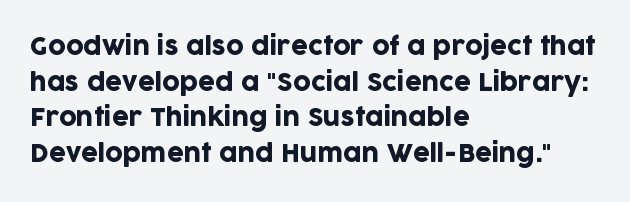
Q: Is the text italic (slanted)? A: No, it is upright.
Q: Is the text underlined? A: No.
Q: How is the paragraph aligned? A: Left-aligned.
Q: Is the spacing between letters normal or unusually wide? A: Normal.
Q: Is the spacing between lines tight, normal or loose? A: Normal.
